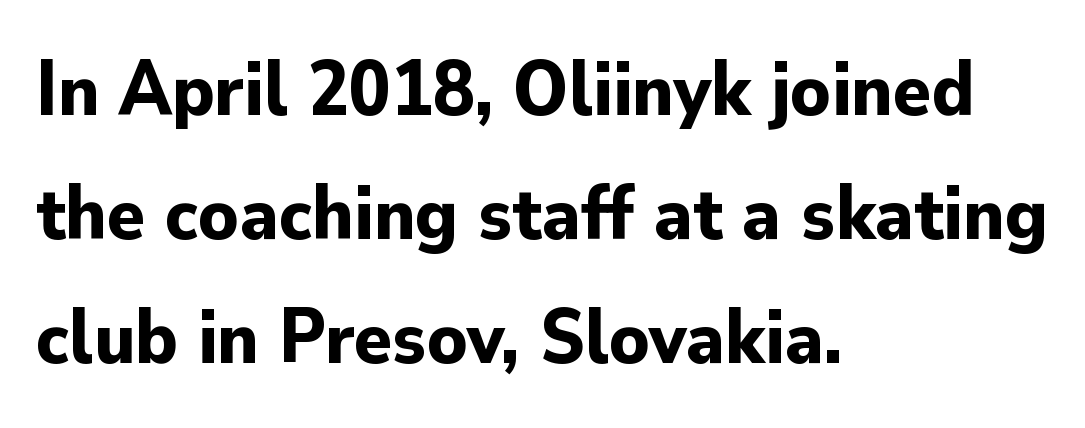
The specimen reads as upright at a glance. Varying glyph widths throughout — classic text-font behaviour. The string is rendered with underlining switched off. This rendering uses left alignment, leaving the right contour irregular. The passage shown has conventional tracking throughout. What weight is shown? A full bold with thick strokes.
